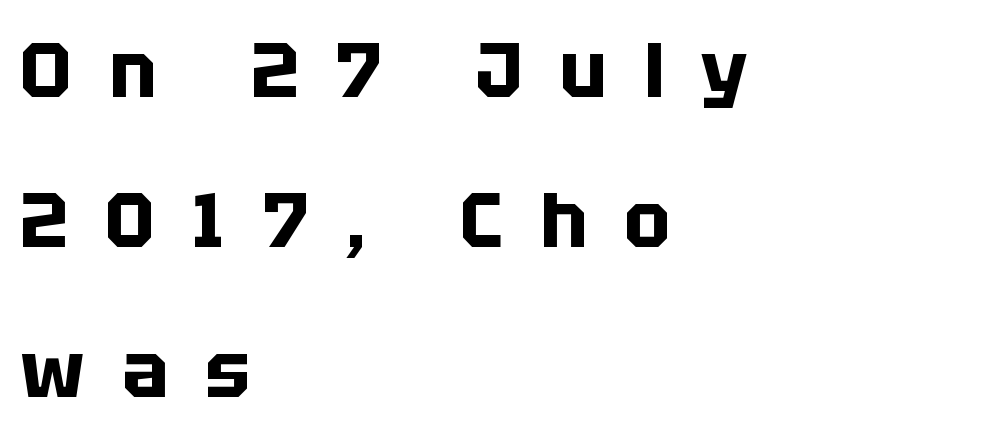
{"serif": "no", "italic": "no", "bold": "yes", "weight": "bold", "width": "normal", "stroke_contrast": "low", "x_height": "large", "monospaced": "no", "underline": "no", "align": "left", "line_spacing": "loose", "line_spacing_ratio": 1.95, "letter_spacing": "wide", "letter_spacing_em": 0.48, "glyph_px": 77}
